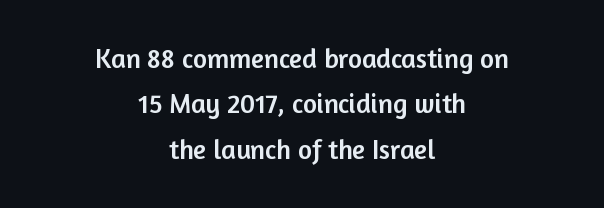
{"italic": "no", "underline": "no", "align": "center", "line_spacing": "normal", "line_spacing_ratio": 1.68, "letter_spacing": "normal", "letter_spacing_em": 0.0, "glyph_px": 27}
